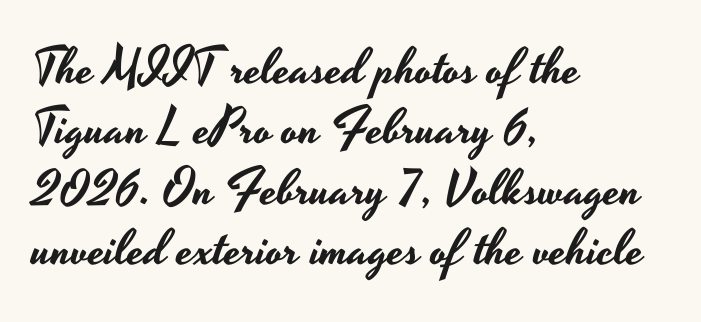
{"serif": "no", "width": "wide", "stroke_contrast": "low", "x_height": "small", "monospaced": "no", "underline": "no", "align": "left", "line_spacing_ratio": 1.21, "letter_spacing": "normal", "letter_spacing_em": 0.0, "glyph_px": 50}
